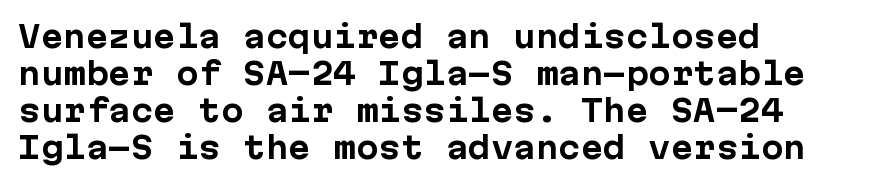
Serifs: no, the terminals of the letterforms are clean. Descenders are the only things crossing below the line. Notice how the stems are strictly vertical — no italics here. The passage is arranged the way most books set body copy — flush left. Weight: bold. The face used here is rendered with its standard letterfit.
